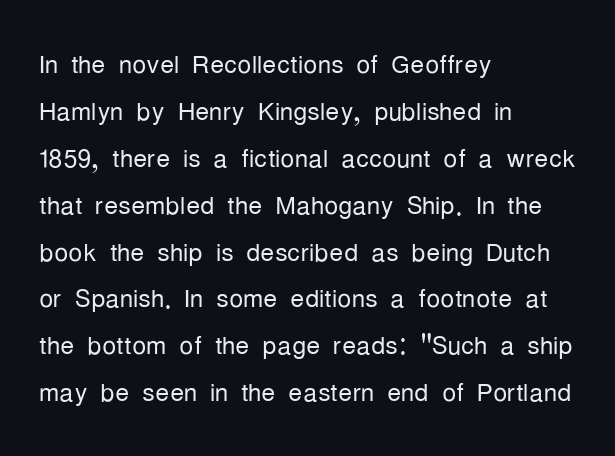
{"serif": "no", "italic": "no", "bold": "no", "weight": "light", "width": "condensed", "stroke_contrast": "low", "x_height": "medium", "monospaced": "no", "underline": "no", "align": "left", "line_spacing": "normal", "line_spacing_ratio": 1.34, "letter_spacing": "normal", "letter_spacing_em": 0.0, "glyph_px": 35}
